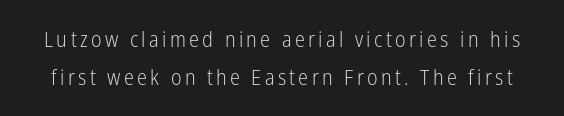
Q: Is the text bold? A: No.
Q: Is the text italic (slanted)? A: No, it is upright.
Q: Is the text underlined? A: No.
